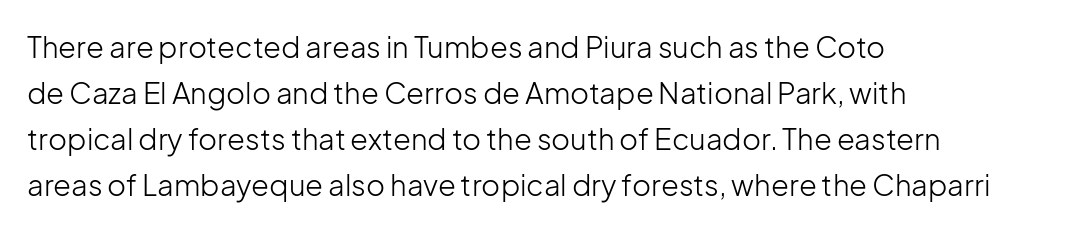
The image shows 29 px light sans-serif type, upright; set left-aligned, normal line spacing (1.59x), normal letter spacing, not underlined; low stroke contrast and a medium x-height.
